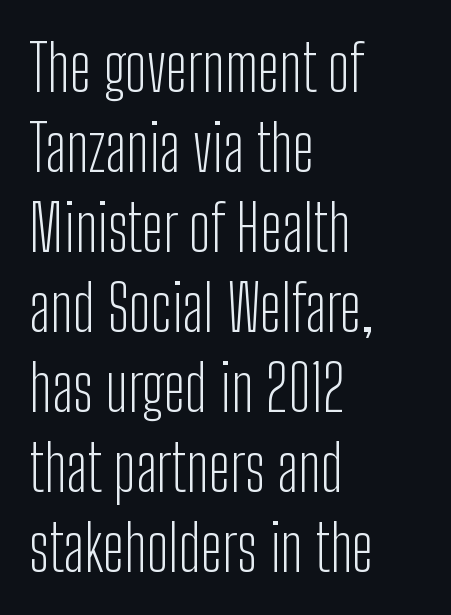
The image shows 64 px light, condensed sans-serif type, upright; set left-aligned, normal line spacing (1.25x), normal letter spacing, not underlined; low stroke contrast and a medium x-height.
